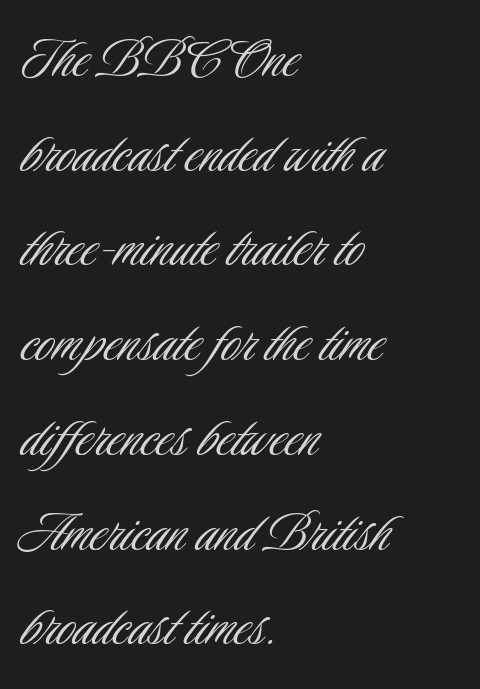
Q: Is the text bold? A: No.
Q: Is the text italic (slanted)? A: Yes.
Q: Is the typeface a serif or a sans-serif typeface? A: Sans-serif.
Q: Is the text underlined? A: No.
Q: How is the paragraph aligned? A: Left-aligned.
Q: Is the spacing between letters normal or unusually wide? A: Normal.
Q: Is the spacing between lines tight, normal or loose? A: Normal.
Q: Width (condensed, normal, or wide)? A: Condensed.
Q: Stroke contrast? A: Low.
Q: x-height? A: Small.
Q: Monospaced? A: No.
